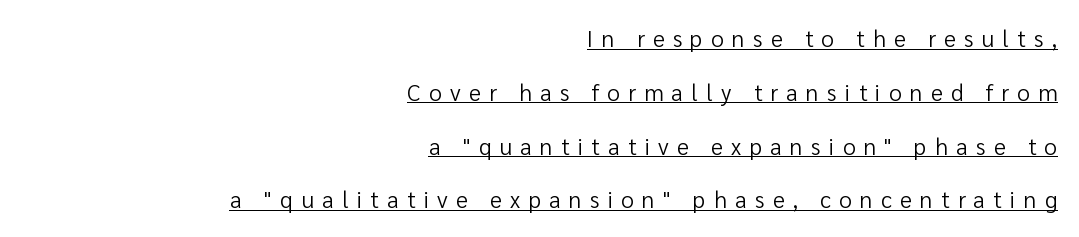
Q: Is the text bold? A: No.
Q: Is the text italic (slanted)? A: No, it is upright.
Q: Is the text underlined? A: Yes.
Q: How is the paragraph aligned? A: Right-aligned.
Q: Is the spacing between letters normal or unusually wide? A: Unusually wide.
Q: Is the spacing between lines tight, normal or loose? A: Loose.
